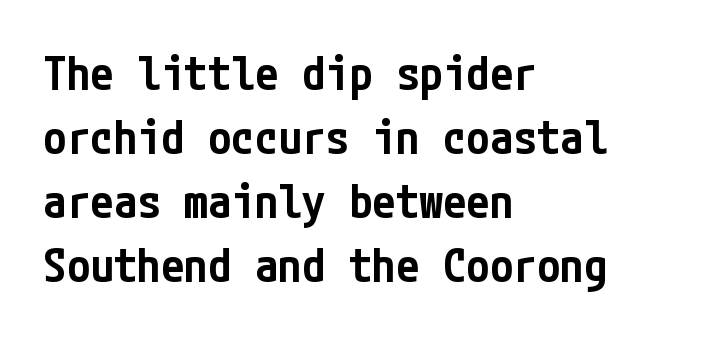
{"serif": "no", "italic": "no", "bold": "semi", "weight": "semibold", "width": "condensed", "stroke_contrast": "low", "x_height": "medium", "underline": "no", "align": "left", "line_spacing": "normal", "line_spacing_ratio": 1.36, "letter_spacing": "normal", "letter_spacing_em": 0.0, "glyph_px": 47}
